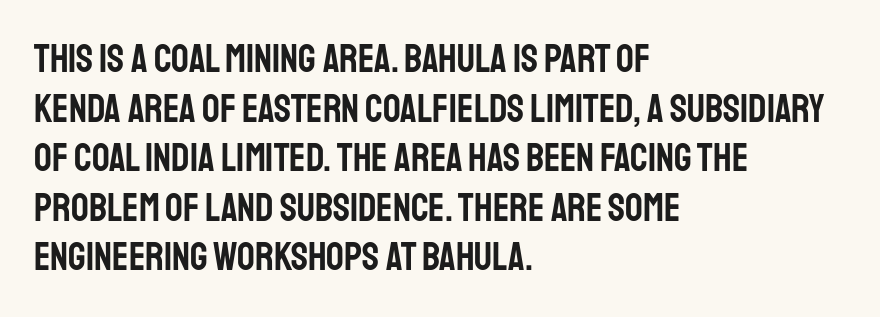
Q: Is the text italic (slanted)? A: No, it is upright.
Q: Is the typeface a serif or a sans-serif typeface? A: Sans-serif.
Q: Is the text underlined? A: No.
Q: How is the paragraph aligned? A: Left-aligned.
Q: Is the spacing between letters normal or unusually wide? A: Normal.
Q: Is the spacing between lines tight, normal or loose? A: Normal.
Q: Width (condensed, normal, or wide)? A: Condensed.
Q: Stroke contrast? A: Low.
Q: x-height? A: Large.
Q: Monospaced? A: No.
